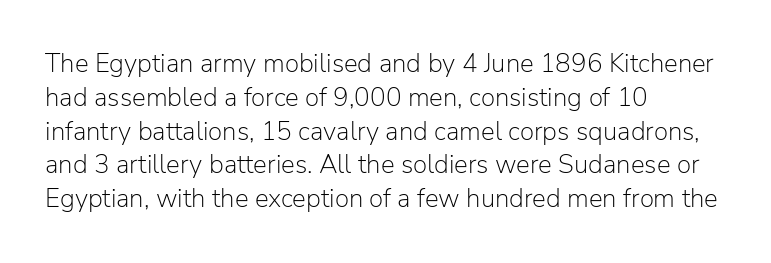
Q: Is the text bold? A: No.
Q: Is the text italic (slanted)? A: No, it is upright.
Q: Is the text underlined? A: No.
Q: How is the paragraph aligned? A: Left-aligned.
Q: Is the spacing between letters normal or unusually wide? A: Normal.
Q: Is the spacing between lines tight, normal or loose? A: Normal.
